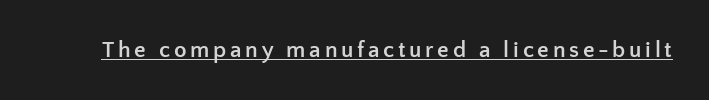
The image shows 23 px bold type, upright; set underlined.
